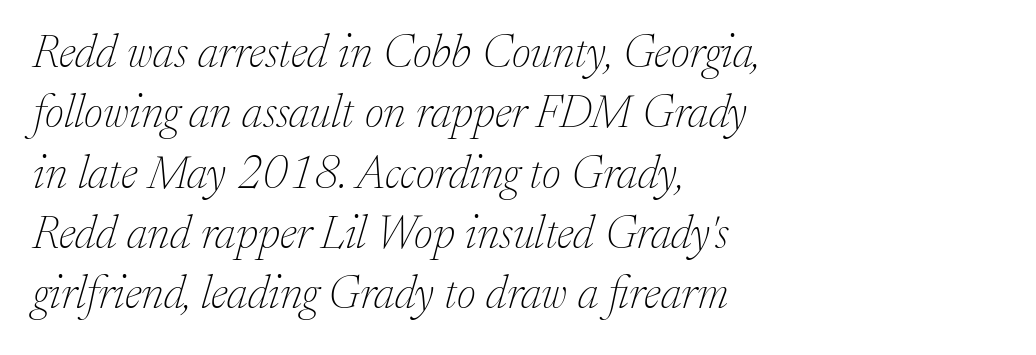
{"serif": "yes", "italic": "yes", "lean": "right", "slant_degrees": 17, "bold": "no", "weight": "thin", "width": "normal", "stroke_contrast": "low", "x_height": "medium", "monospaced": "no", "underline": "no", "align": "left", "line_spacing": "normal", "line_spacing_ratio": 1.31, "letter_spacing": "normal", "letter_spacing_em": 0.0, "glyph_px": 46}
